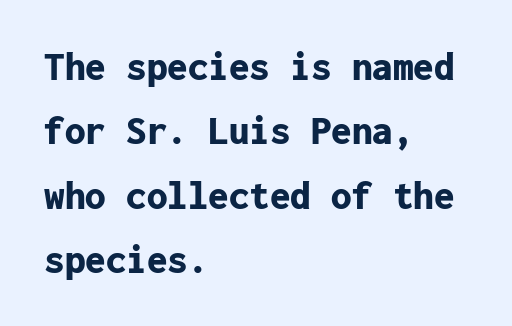
Ordinary non-slanted type is in use. Reading down the block, your eye returns to a fixed left position each line. This is heavy type, rendered in bold. Typographically, this falls in the sans-serif category. The leading is moderate, giving the passage an even texture. Tracking value appears to be zero — textbook default spacing.
